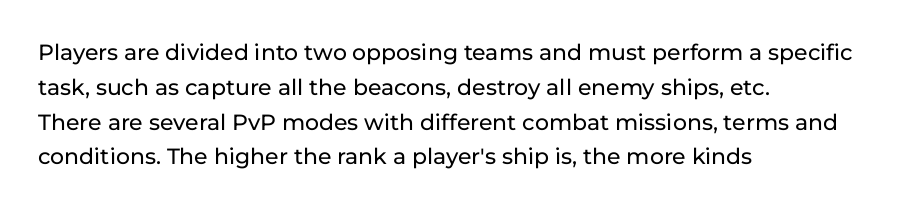
The image shows 22 px text type, upright; set left-aligned, normal line spacing (1.58x), normal letter spacing, not underlined.
